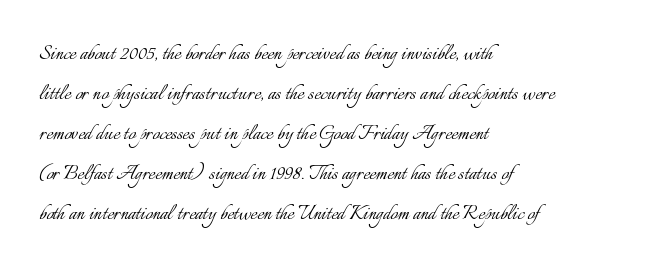
The image shows 25 px text type; set left-aligned, normal line spacing (1.6x), normal letter spacing, not underlined.
